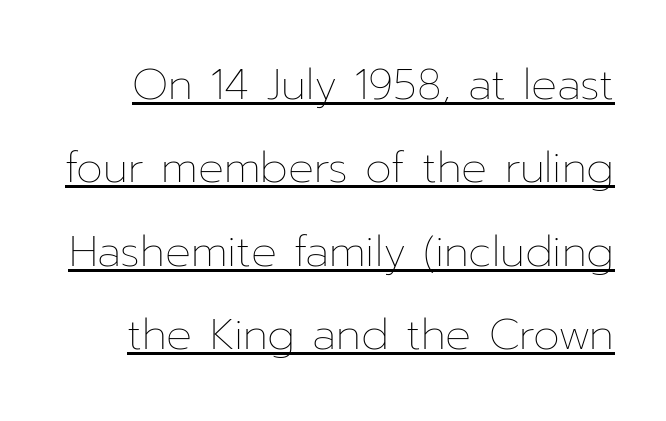
The image shows 43 px thin type, upright; set loose line spacing (1.94x), normal letter spacing, underlined; low stroke contrast and a medium x-height.
